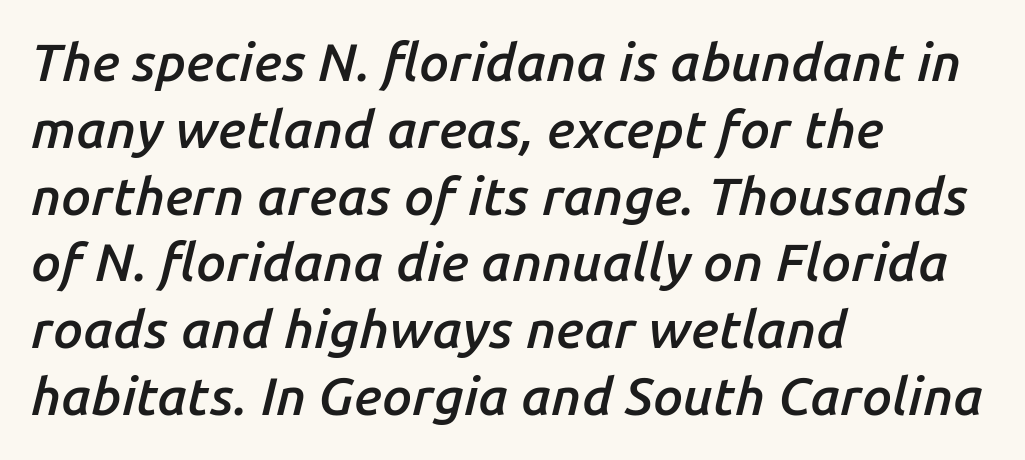
Q: Is the text bold? A: Semi-bold.
Q: Is the text italic (slanted)? A: Yes, it leans right by about 14 degrees.
Q: Is the text underlined? A: No.
Q: How is the paragraph aligned? A: Left-aligned.
Q: Is the spacing between letters normal or unusually wide? A: Normal.
Q: Is the spacing between lines tight, normal or loose? A: Normal.
Q: Width (condensed, normal, or wide)? A: Normal.
Q: Stroke contrast? A: Low.
Q: x-height? A: Medium.
Q: Monospaced? A: No.
